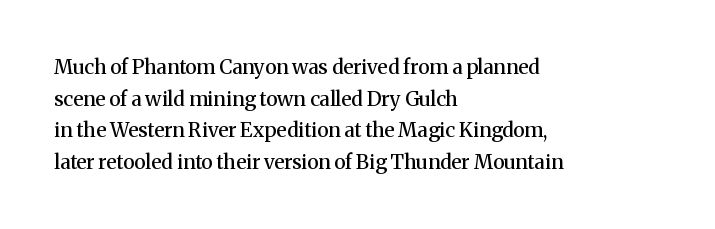
{"italic": "no", "bold": "semi", "underline": "no", "align": "left", "line_spacing": "normal", "line_spacing_ratio": 1.58, "letter_spacing": "normal", "letter_spacing_em": 0.0, "glyph_px": 20}
